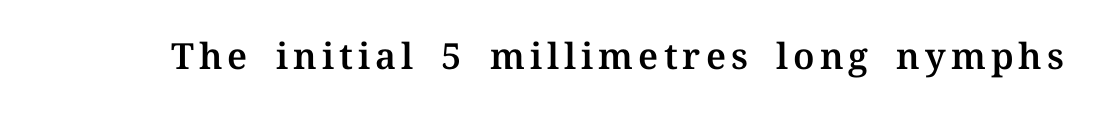
The image shows 36 px serif type, upright; set not underlined; medium stroke contrast and a medium x-height.
